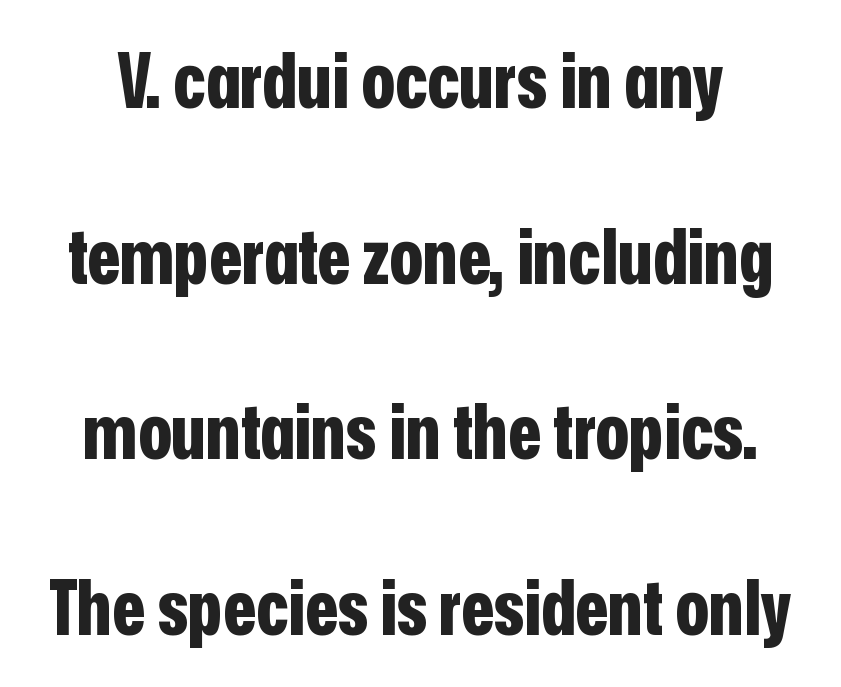
The image shows 76 px bold, condensed sans-serif type, upright; set loose line spacing (2.31x), normal letter spacing, not underlined; low stroke contrast and a medium x-height.
